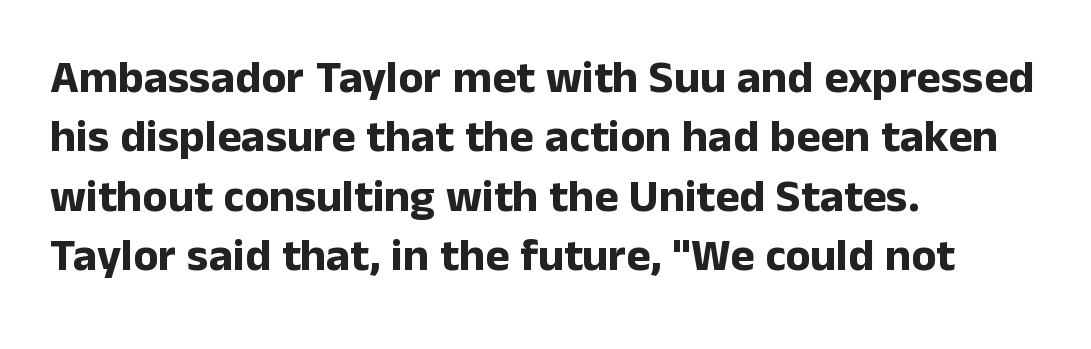
The image shows 46 px bold sans-serif type, upright; set left-aligned, normal line spacing (1.29x), normal letter spacing, not underlined; low stroke contrast and a medium x-height.
